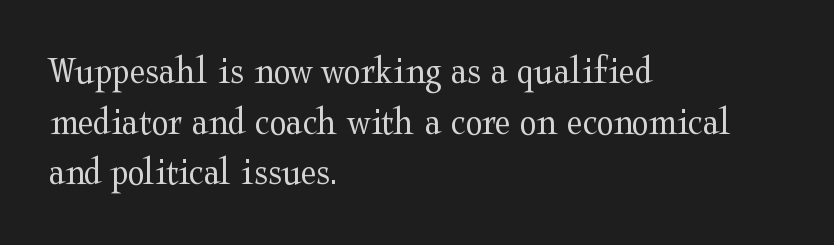
The weight tops out at a normal text grade. Compared with typical body copy, the letter spacing here is the same. Unmarked baselines from the first word to the last. A serif font was chosen for this passage.
